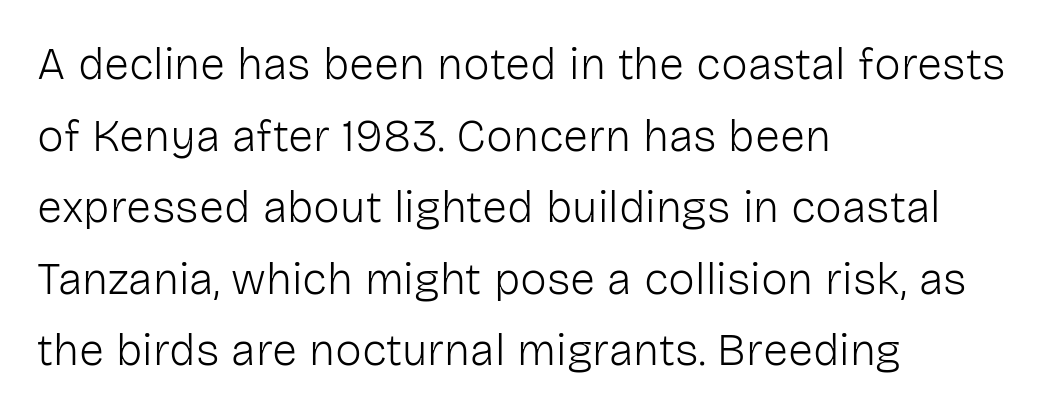
Q: Is the text bold? A: No.
Q: Is the text italic (slanted)? A: No, it is upright.
Q: Is the typeface a serif or a sans-serif typeface? A: Sans-serif.
Q: Is the text underlined? A: No.
Q: How is the paragraph aligned? A: Left-aligned.
Q: Is the spacing between letters normal or unusually wide? A: Normal.
Q: Is the spacing between lines tight, normal or loose? A: Normal.
Q: Width (condensed, normal, or wide)? A: Normal.
Q: Stroke contrast? A: Low.
Q: x-height? A: Medium.
Q: Monospaced? A: No.
